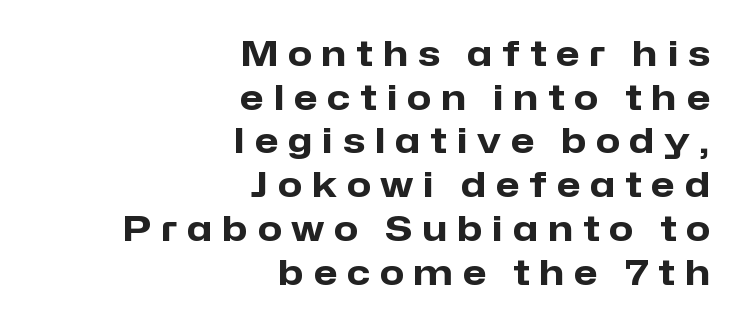
Varying glyph widths throughout — classic text-font behaviour. The glyphs have the mass of a bold cut. Evenly set lines give the paragraph a standard silhouette. A flush-right, rag-left setting is used for this passage. Between one letter and the next there's a generous, obvious gap. The type sits square on the baseline with zero lean.
